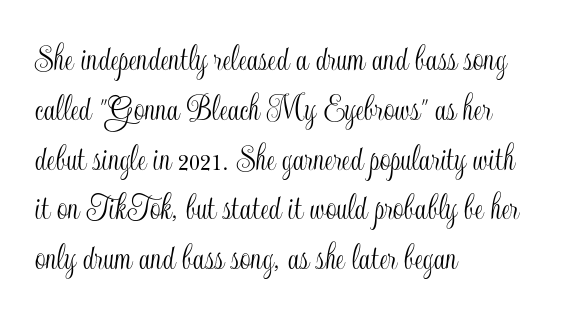
Each letter keeps its own natural width here, so spacing adapts to shape. The rendering anchors every line to the left-hand side. Beneath every word, the page is bare. Short note: letters normally spaced. Horizontal bands of white between lines are of average thickness.
